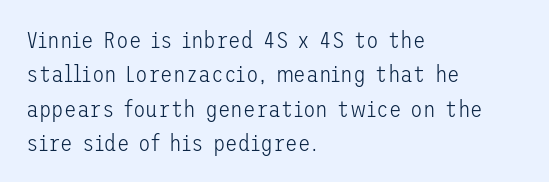
The vertical gap from one line to the next is medium. These lines were composed using upright roman letters. Horizontal alignment here is leftward, the default for most running prose. The gaps between neighbouring characters are ordinary and unremarkable. Weight: regular or lighter.
